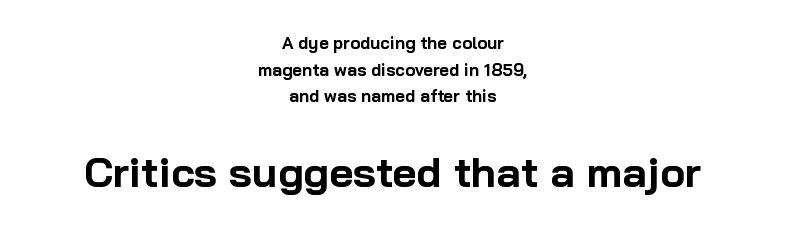
{"serif": "no", "italic": "no", "bold": "yes", "weight": "bold", "width": "normal", "stroke_contrast": "low", "x_height": "medium", "monospaced": "no", "underline": "no", "align": "center", "line_spacing": "normal", "line_spacing_ratio": 1.56, "letter_spacing": "normal", "letter_spacing_em": 0.0, "larger_block": "second", "size_ratio": 2.47, "glyph_px": 42}
